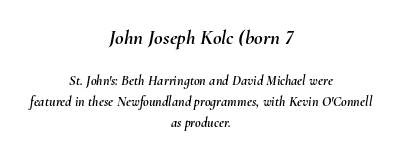
These lines are centered, leaving both edges ragged. You can tell it's italic because the verticals aren't actually vertical. One glance says typical: line gaps are just what's usual. The glyphs are unaccompanied by any horizontal stroke below them. Is the letter spacing exaggerated? No — it looks like the ordinary default.
